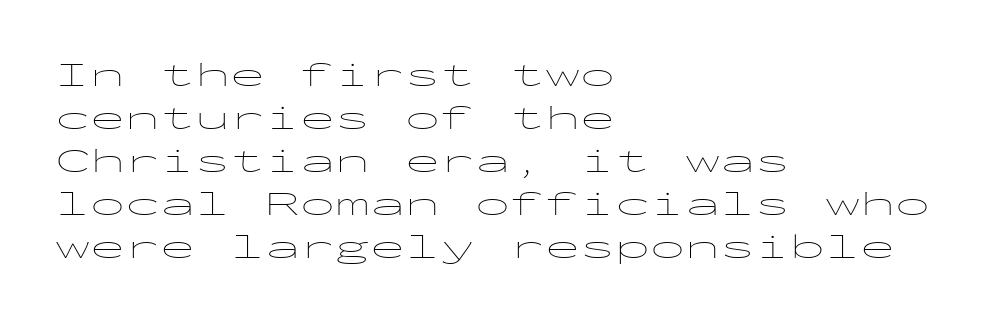
The image shows 35 px thin, wide sans-serif type, upright, monospaced; set left-aligned, line spacing 1.23x, normal letter spacing, not underlined; low stroke contrast and a medium x-height.
